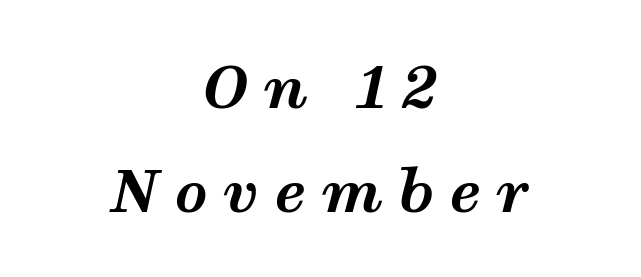
The image shows 58 px bold, wide type, italic (leaning right); set centered, line spacing 1.79x, unusually wide letter spacing (+0.26 em), not underlined; medium stroke contrast and a medium x-height.
